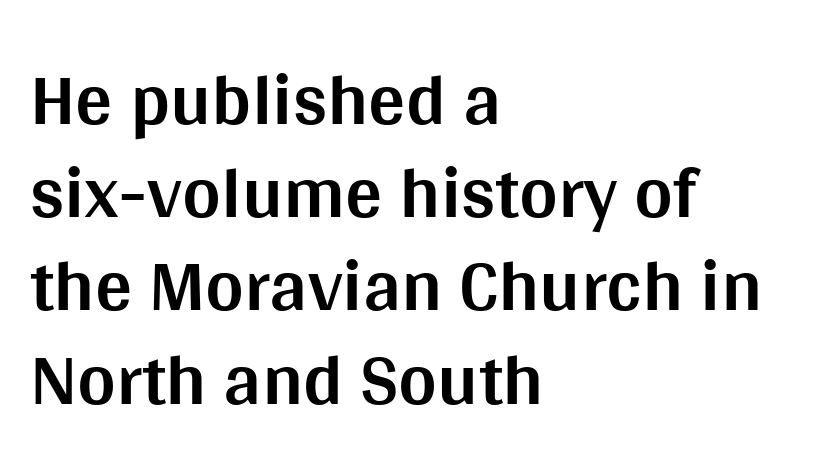
The image shows 74 px bold sans-serif type, upright; set left-aligned, normal line spacing (1.26x), normal letter spacing, not underlined; medium stroke contrast and a large x-height.
